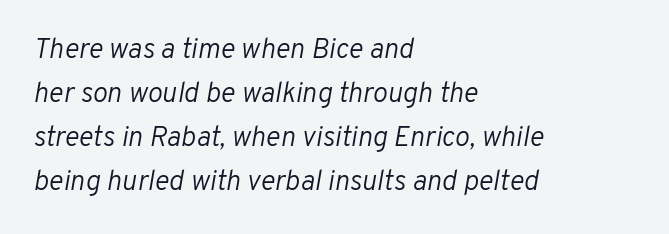
Q: Is the text bold? A: No.
Q: Is the text italic (slanted)? A: Yes, it leans right by about 10 degrees.
Q: Is the text underlined? A: No.
Q: How is the paragraph aligned? A: Left-aligned.
Q: Is the spacing between letters normal or unusually wide? A: Normal.
Q: Is the spacing between lines tight, normal or loose? A: Normal.
Q: Width (condensed, normal, or wide)? A: Normal.
Q: Stroke contrast? A: Low.
Q: x-height? A: Medium.
Q: Monospaced? A: No.
